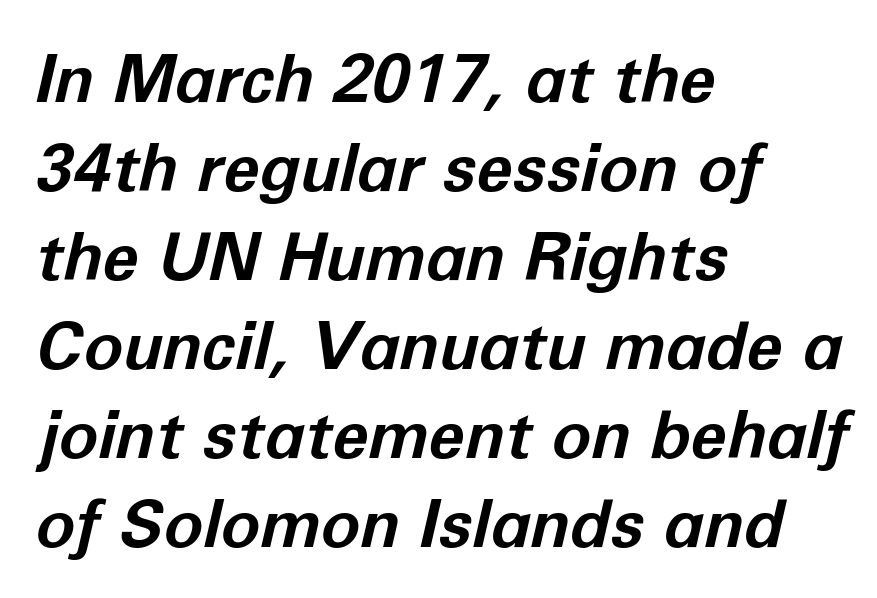
Q: Is the text bold? A: Yes.
Q: Is the text italic (slanted)? A: Yes, it leans right by about 12 degrees.
Q: Is the text underlined? A: No.
Q: How is the paragraph aligned? A: Left-aligned.
Q: Is the spacing between letters normal or unusually wide? A: Normal.
Q: Is the spacing between lines tight, normal or loose? A: Normal.
Q: Width (condensed, normal, or wide)? A: Normal.
Q: Stroke contrast? A: Low.
Q: x-height? A: Medium.
Q: Monospaced? A: No.
